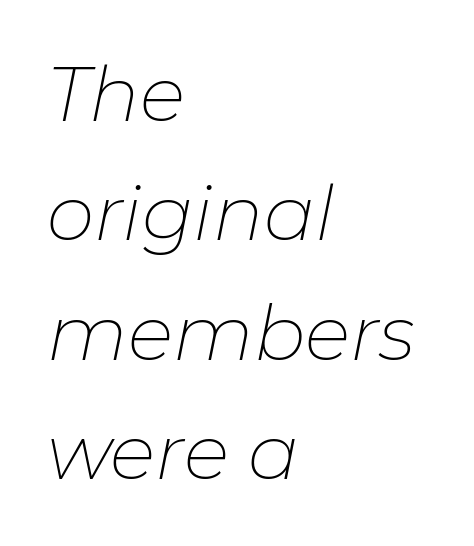
Q: Is the text bold? A: No.
Q: Is the text italic (slanted)? A: Yes, it leans right by about 11 degrees.
Q: Is the text underlined? A: No.
Q: How is the paragraph aligned? A: Left-aligned.
Q: Is the spacing between letters normal or unusually wide? A: Normal.
Q: Is the spacing between lines tight, normal or loose? A: Normal.
Q: Width (condensed, normal, or wide)? A: Normal.
Q: Stroke contrast? A: Low.
Q: x-height? A: Medium.
Q: Monospaced? A: No.
